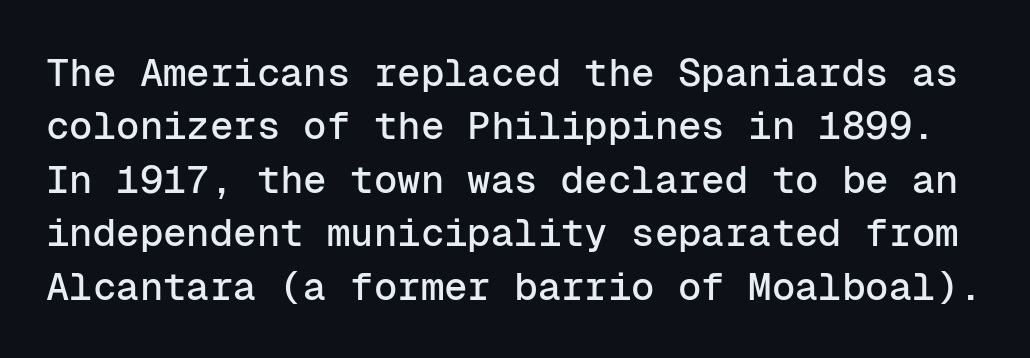
The image shows 39 px sans-serif type, upright, monospaced; set normal line spacing (1.37x), normal letter spacing, not underlined; low stroke contrast and a medium x-height.
